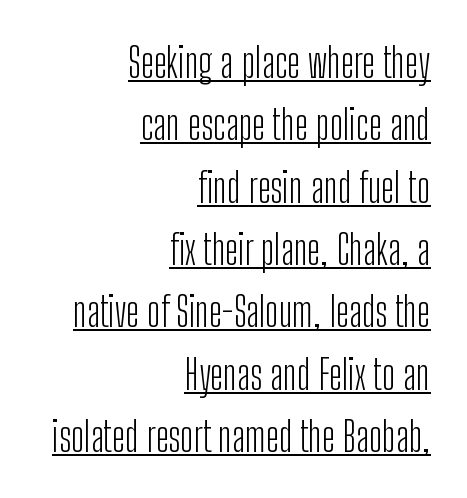
Q: Is the text bold? A: No.
Q: Is the text italic (slanted)? A: No, it is upright.
Q: Is the typeface a serif or a sans-serif typeface? A: Sans-serif.
Q: Is the text underlined? A: Yes.
Q: How is the paragraph aligned? A: Right-aligned.
Q: Is the spacing between letters normal or unusually wide? A: Normal.
Q: Is the spacing between lines tight, normal or loose? A: Normal.
Q: Width (condensed, normal, or wide)? A: Condensed.
Q: Stroke contrast? A: Low.
Q: x-height? A: Medium.
Q: Monospaced? A: No.
